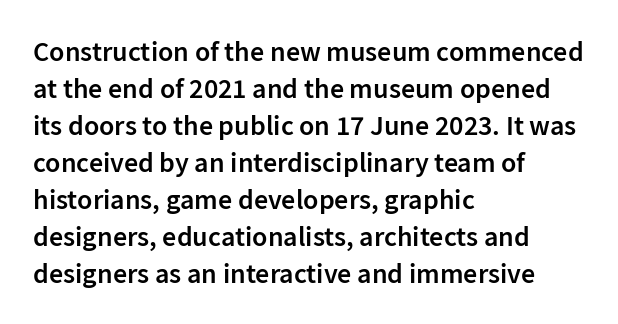
{"serif": "no", "italic": "no", "bold": "semi", "weight": "semibold", "width": "normal", "stroke_contrast": "low", "x_height": "medium", "monospaced": "no", "underline": "no", "align": "left", "line_spacing": "normal", "line_spacing_ratio": 1.32, "letter_spacing": "normal", "letter_spacing_em": 0.0, "glyph_px": 28}
